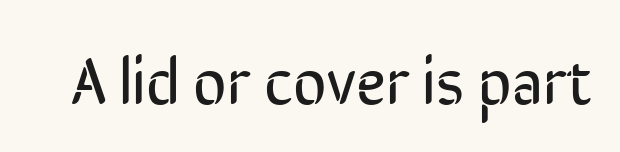
{"serif": "no", "italic": "no", "bold": "no", "weight": "regular", "width": "condensed", "stroke_contrast": "low", "x_height": "medium", "monospaced": "no", "underline": "no", "letter_spacing": "normal", "letter_spacing_em": 0.0, "glyph_px": 65}
